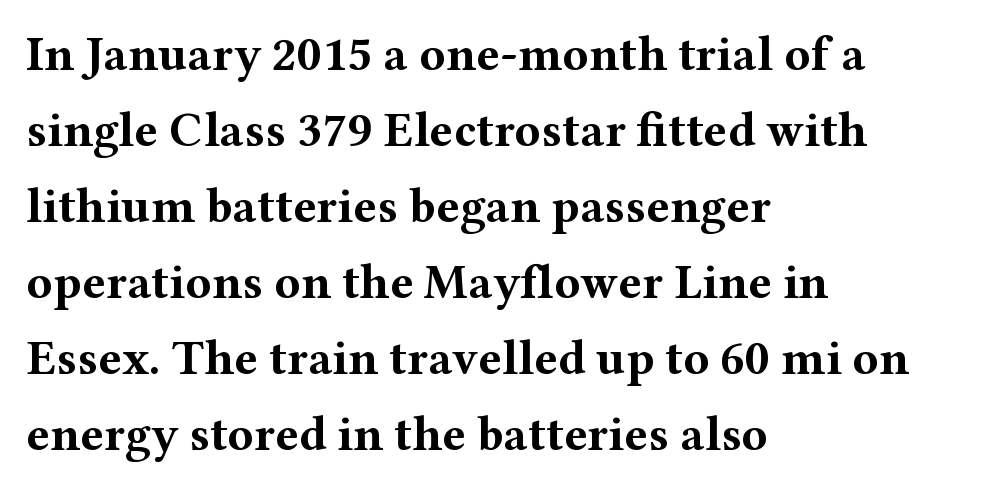
Each word holds together tightly as a unit, with standard inter-letter gaps. Think of a printed novel: that variable character pitch is what you see here. As a designer I'd log this as weight 700, bold. A typesetter would call this leading conventional body-copy spacing.
